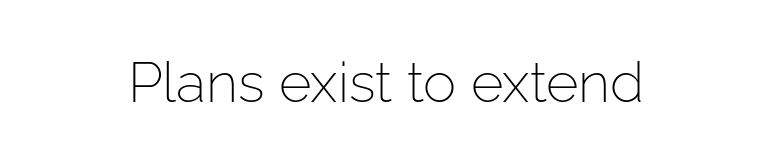
The image shows 56 px light sans-serif type, upright; set normal letter spacing, not underlined; low stroke contrast and a medium x-height.
